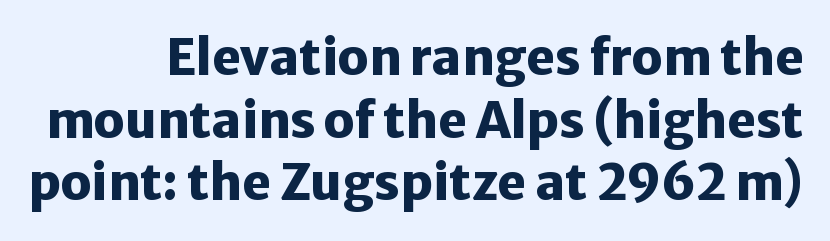
The image shows 49 px heavy sans-serif type, upright; set normal line spacing (1.28x), normal letter spacing, not underlined; low stroke contrast and a medium x-height.
